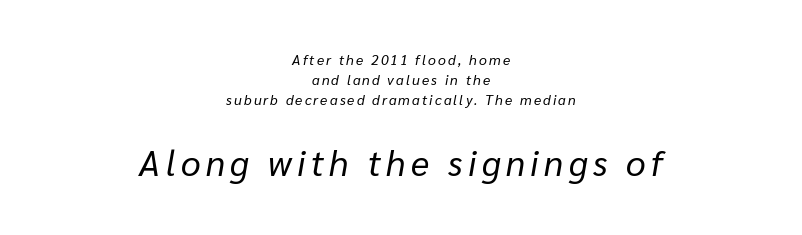
Q: Is the text bold? A: No.
Q: Is the text italic (slanted)? A: Yes, it leans right by about 10 degrees.
Q: Is the text underlined? A: No.
Q: How is the paragraph aligned? A: Centered.
Q: Is the spacing between lines tight, normal or loose? A: Normal.
Q: Which block of text is set in a larger size, the first (top) or the second (bottom)? A: The second (bottom) one.
Q: Width (condensed, normal, or wide)? A: Normal.
Q: Stroke contrast? A: Low.
Q: x-height? A: Medium.
Q: Monospaced? A: No.
